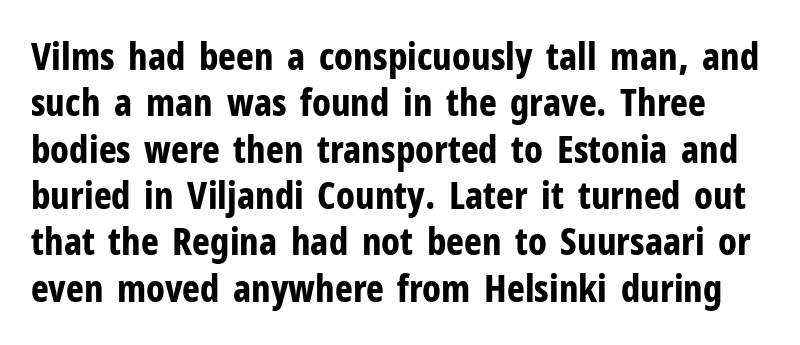
{"serif": "no", "italic": "no", "bold": "yes", "weight": "bold", "width": "condensed", "stroke_contrast": "low", "x_height": "medium", "monospaced": "no", "underline": "no", "line_spacing_ratio": 1.22, "letter_spacing": "normal", "letter_spacing_em": 0.0, "glyph_px": 38}
